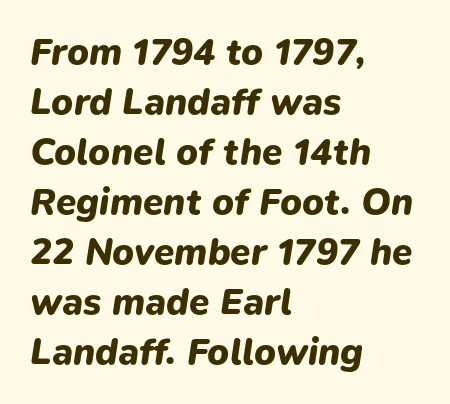
{"italic": "yes", "lean": "right", "slant_degrees": 9, "bold": "yes", "weight": "heavy", "width": "normal", "stroke_contrast": "low", "x_height": "medium", "monospaced": "no", "underline": "no", "align": "left", "line_spacing": "normal", "line_spacing_ratio": 1.35, "letter_spacing": "normal", "letter_spacing_em": 0.0, "glyph_px": 37}
